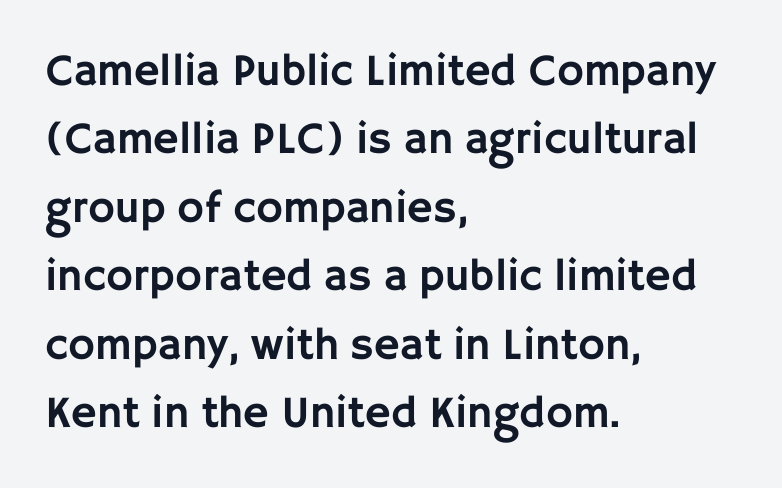
{"serif": "no", "italic": "no", "width": "normal", "stroke_contrast": "low", "x_height": "large", "monospaced": "no", "underline": "no", "align": "left", "line_spacing": "normal", "line_spacing_ratio": 1.52, "letter_spacing": "normal", "letter_spacing_em": 0.0, "glyph_px": 45}
